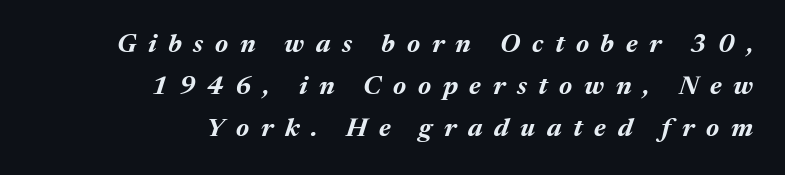
{"italic": "yes", "lean": "right", "slant_degrees": 17, "bold": "yes", "underline": "no", "align": "right", "line_spacing": "normal", "line_spacing_ratio": 1.61, "letter_spacing": "wide", "letter_spacing_em": 0.45, "glyph_px": 26}
